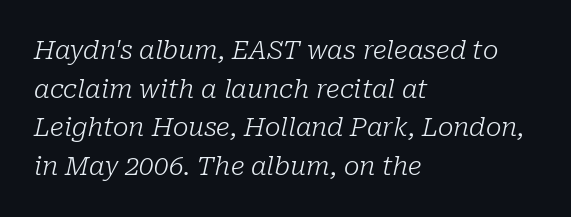
If you drew a line through each stem, it would be angled. How are the letters spaced? Ordinarily, with no added tracking. The rendering uses a moderate line-height, typical for paragraphs. The baseline area is clear. Is the stroke heavy? The answer is a plain regular-or-lighter. The setting favours the left margin, as ordinary paragraphs usually do.
